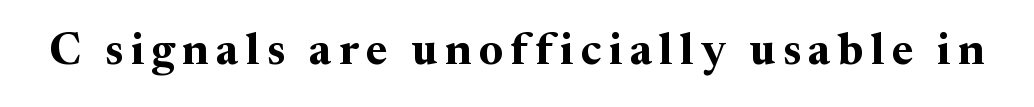
{"serif": "yes", "italic": "no", "bold": "yes", "weight": "bold", "width": "normal", "stroke_contrast": "medium", "x_height": "medium", "monospaced": "no", "underline": "no", "glyph_px": 44}
